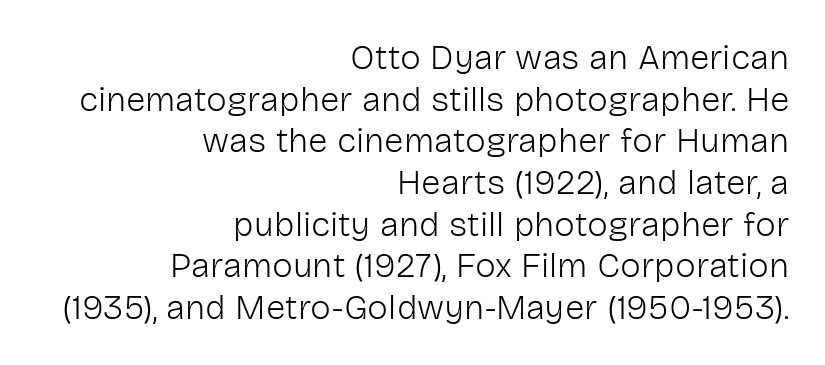
The letters stand upright; this is a roman face. Nothing unusual about the tracking: characters are spaced as the font intends. A bare baseline throughout the passage. The passage shown is typed in a proportional face where columns would drift. Font category for this specimen: sans-serif. This is not heavy type; no bold has been used.
